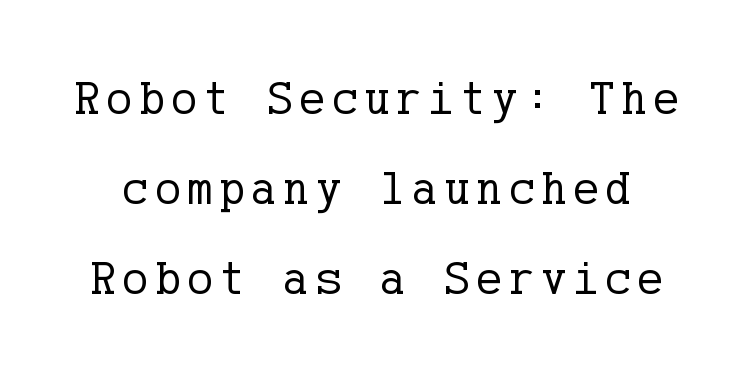
The image shows 48 px regular-weight serif type, upright; set line spacing 1.87x, not underlined; low stroke contrast and a medium x-height.
